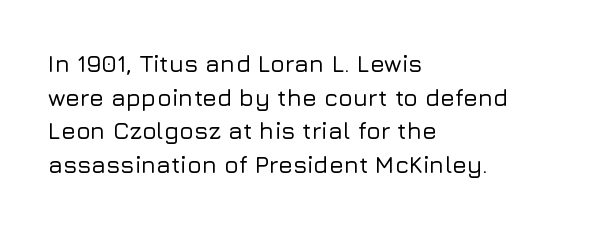
Q: Is the text italic (slanted)? A: No, it is upright.
Q: Is the text underlined? A: No.
Q: How is the paragraph aligned? A: Left-aligned.
Q: Is the spacing between letters normal or unusually wide? A: Normal.
Q: Is the spacing between lines tight, normal or loose? A: Normal.
